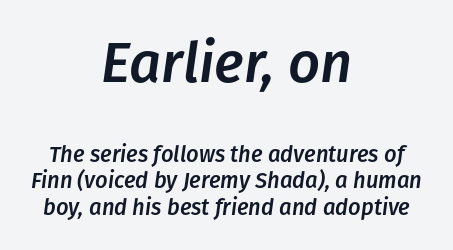
The rendering applies a slant to the glyphs. Of the two passages, the one on top uses the larger point size. Honestly, the letter spacing is just normal — you wouldn't notice it. Lines of text with bare space underneath. The paragraph shown floats in the horizontal middle.
